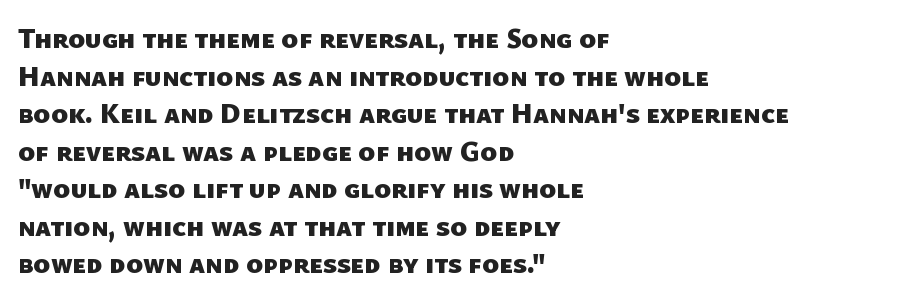
The image shows 28 px heavy sans-serif type; set left-aligned, normal line spacing (1.34x), normal letter spacing, not underlined; low stroke contrast and a medium x-height.
